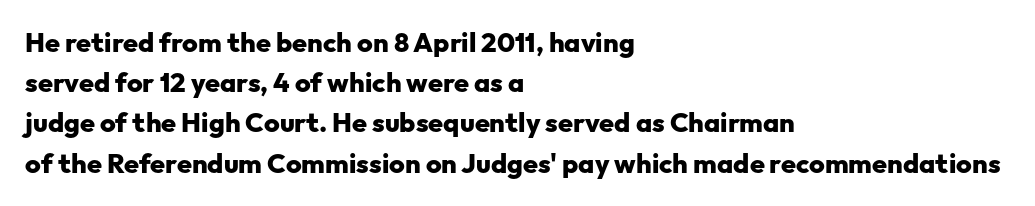
{"italic": "no", "bold": "yes", "underline": "no", "align": "left", "line_spacing": "normal", "line_spacing_ratio": 1.49, "letter_spacing": "normal", "letter_spacing_em": 0.0, "glyph_px": 27}
